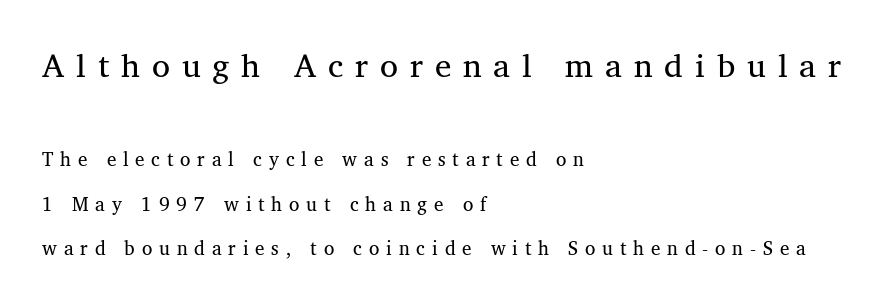
The image shows 33 px regular-weight serif type, upright; set left-aligned, loose line spacing (2.35x), unusually wide letter spacing (+0.36 em), not underlined; the first (top) block is 1.74x larger; medium stroke contrast and a medium x-height.
